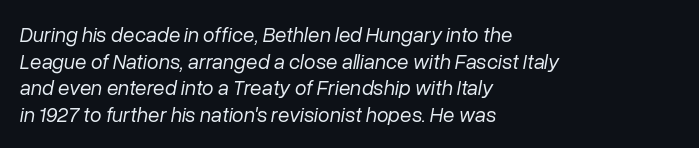
{"italic": "yes", "lean": "right", "slant_degrees": 10, "bold": "no", "underline": "no", "align": "left", "line_spacing": "normal", "line_spacing_ratio": 1.27, "letter_spacing": "normal", "letter_spacing_em": 0.0, "glyph_px": 21}
